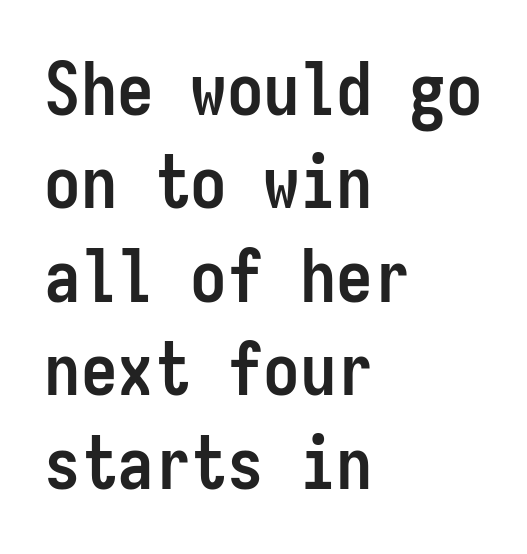
The block of text has a typical density, with ordinary space between rows. This rendering features lettering with no underline. Line beginnings align vertically; line endings do not. The rendering uses typewriter-style spacing with identical character cells.
